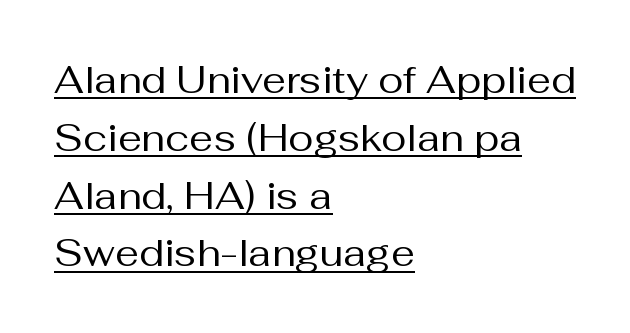
Q: Is the text bold? A: No.
Q: Is the text italic (slanted)? A: No, it is upright.
Q: Is the typeface a serif or a sans-serif typeface? A: Sans-serif.
Q: Is the text underlined? A: Yes.
Q: How is the paragraph aligned? A: Left-aligned.
Q: Is the spacing between letters normal or unusually wide? A: Normal.
Q: Is the spacing between lines tight, normal or loose? A: Normal.
Q: Width (condensed, normal, or wide)? A: Normal.
Q: Stroke contrast? A: Medium.
Q: x-height? A: Medium.
Q: Monospaced? A: No.
